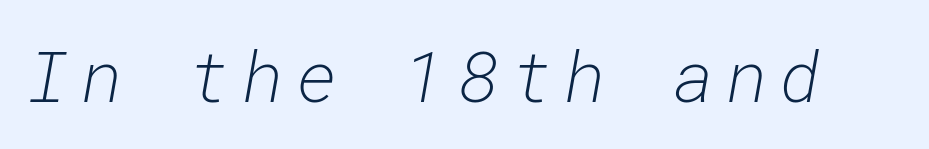
Q: Is the text bold? A: No.
Q: Is the text italic (slanted)? A: Yes, it leans right by about 10 degrees.
Q: Is the text underlined? A: No.
Q: Width (condensed, normal, or wide)? A: Normal.
Q: Stroke contrast? A: Low.
Q: x-height? A: Medium.
Q: Monospaced? A: Yes.
